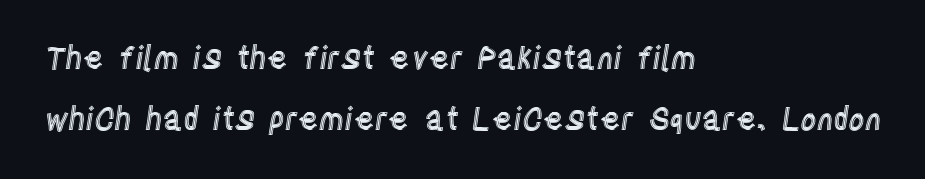
{"width": "condensed", "x_height": "large", "monospaced": "no", "underline": "no", "align": "left", "line_spacing": "loose", "line_spacing_ratio": 1.96, "letter_spacing": "normal", "letter_spacing_em": 0.0, "glyph_px": 31}
